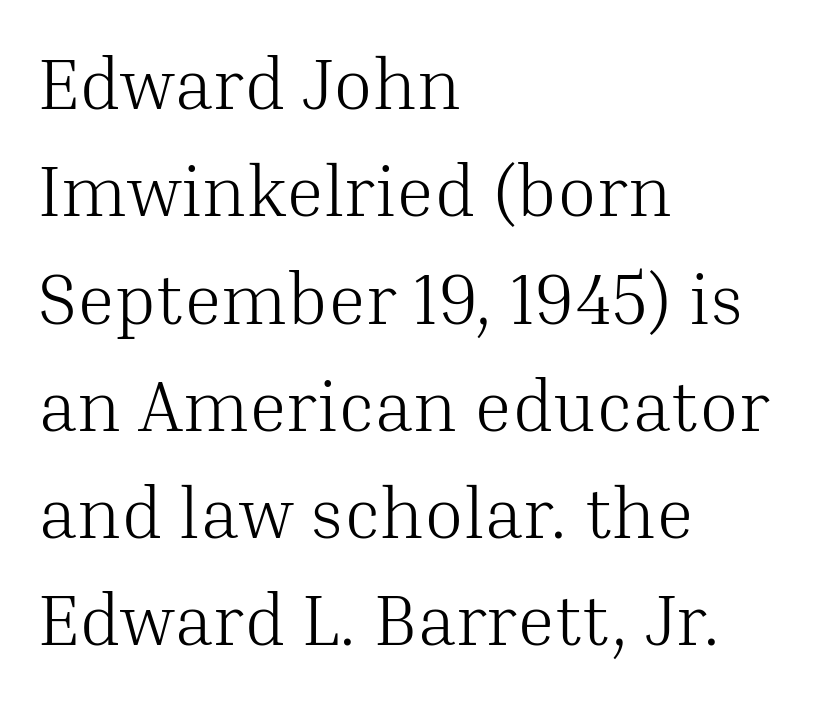
{"serif": "yes", "italic": "no", "bold": "no", "weight": "light", "width": "normal", "stroke_contrast": "medium", "x_height": "medium", "monospaced": "no", "underline": "no", "align": "left", "line_spacing": "normal", "line_spacing_ratio": 1.49, "letter_spacing": "normal", "letter_spacing_em": 0.0, "glyph_px": 72}
